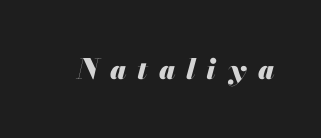
Q: Is the text bold? A: Yes.
Q: Is the text italic (slanted)? A: Yes, it leans right by about 13 degrees.
Q: Is the text underlined? A: No.
Q: Is the spacing between letters normal or unusually wide? A: Unusually wide.
Q: Width (condensed, normal, or wide)? A: Normal.
Q: Stroke contrast? A: Medium.
Q: x-height? A: Small.
Q: Monospaced? A: No.
